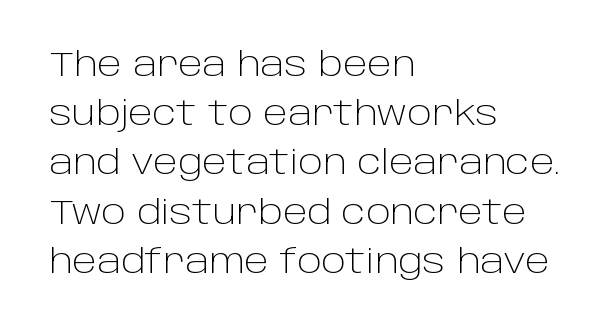
Unmarked baselines from the first word to the last. Think of a printed novel: that variable character pitch is what you see here. Characters follow at the spacing the type designer built in. No italicization has been applied; the sample stays upright.
